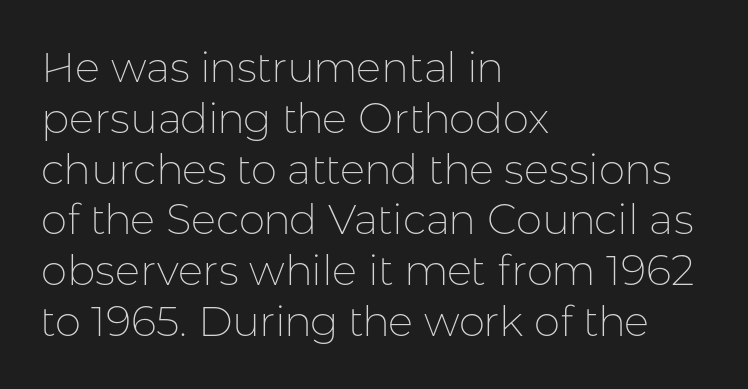
Q: Is the text bold? A: No.
Q: Is the text italic (slanted)? A: No, it is upright.
Q: Is the typeface a serif or a sans-serif typeface? A: Sans-serif.
Q: Is the text underlined? A: No.
Q: How is the paragraph aligned? A: Left-aligned.
Q: Is the spacing between letters normal or unusually wide? A: Normal.
Q: Width (condensed, normal, or wide)? A: Normal.
Q: Stroke contrast? A: Low.
Q: x-height? A: Medium.
Q: Monospaced? A: No.
